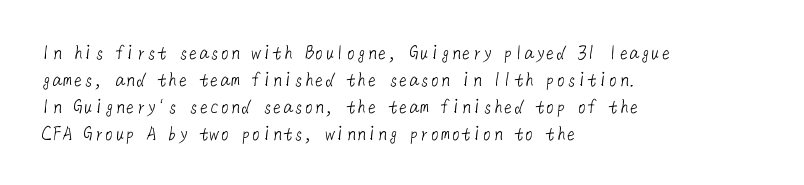
{"bold": "no", "underline": "no", "align": "left", "line_spacing": "normal", "line_spacing_ratio": 1.28, "letter_spacing": "normal", "letter_spacing_em": 0.0, "glyph_px": 21}
